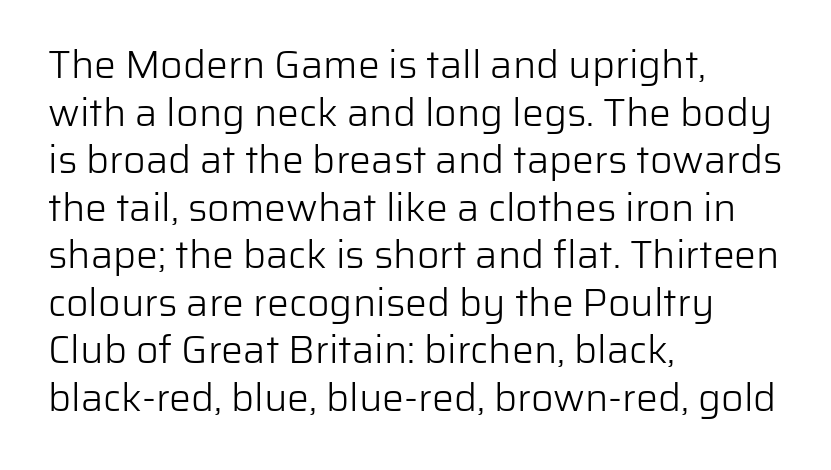
{"serif": "no", "italic": "no", "bold": "no", "weight": "light", "width": "normal", "stroke_contrast": "low", "x_height": "medium", "monospaced": "no", "underline": "no", "align": "left", "line_spacing_ratio": 1.22, "letter_spacing": "normal", "letter_spacing_em": 0.0, "glyph_px": 39}
